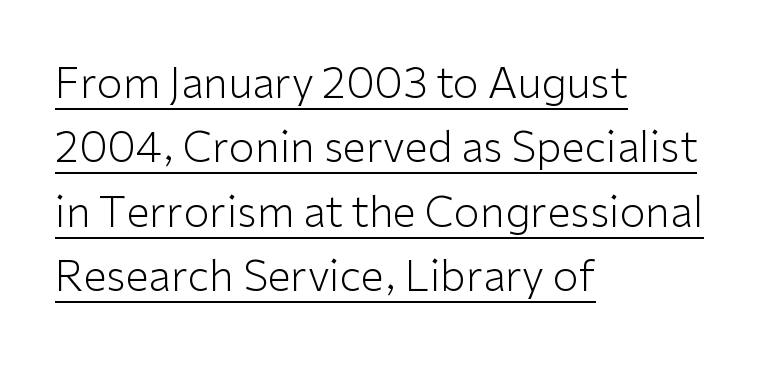
{"serif": "no", "italic": "no", "bold": "no", "weight": "light", "width": "normal", "stroke_contrast": "low", "x_height": "medium", "monospaced": "no", "underline": "yes", "align": "left", "line_spacing": "normal", "line_spacing_ratio": 1.53, "letter_spacing": "normal", "letter_spacing_em": 0.0, "glyph_px": 42}
